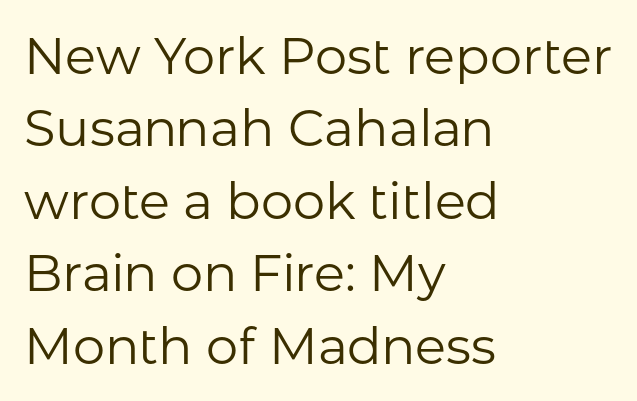
Q: Is the text bold? A: No.
Q: Is the text italic (slanted)? A: No, it is upright.
Q: Is the typeface a serif or a sans-serif typeface? A: Sans-serif.
Q: Is the text underlined? A: No.
Q: How is the paragraph aligned? A: Left-aligned.
Q: Is the spacing between letters normal or unusually wide? A: Normal.
Q: Is the spacing between lines tight, normal or loose? A: Normal.
Q: Width (condensed, normal, or wide)? A: Normal.
Q: Stroke contrast? A: Low.
Q: x-height? A: Medium.
Q: Monospaced? A: No.
